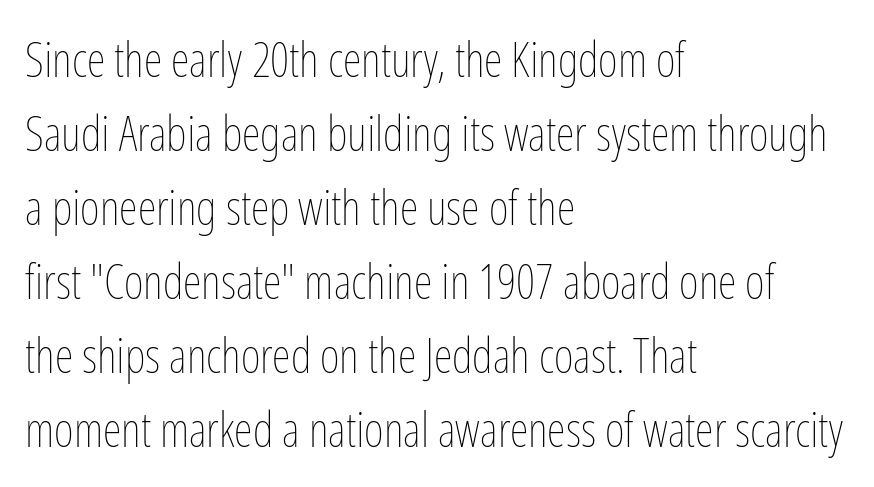
The rendering keeps characters at their native spacing. If you drew a line through each stem, it would be perfectly vertical. The rendering uses natural spacing where letterforms have individual widths. The paragraph shown leans on its left margin.
